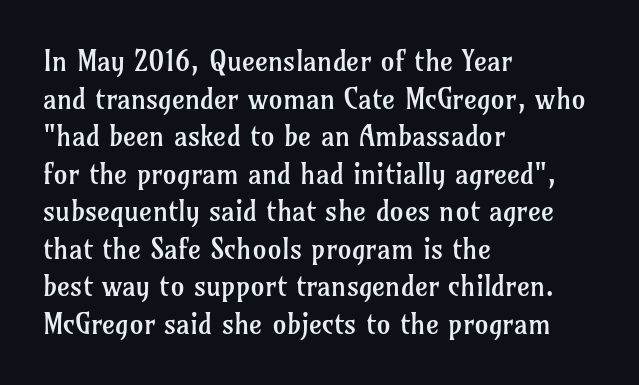
{"serif": "yes", "italic": "no", "bold": "no", "weight": "regular", "width": "normal", "stroke_contrast": "low", "x_height": "medium", "monospaced": "no", "underline": "no", "align": "left", "line_spacing": "normal", "line_spacing_ratio": 1.34, "letter_spacing": "normal", "letter_spacing_em": 0.0, "glyph_px": 28}
